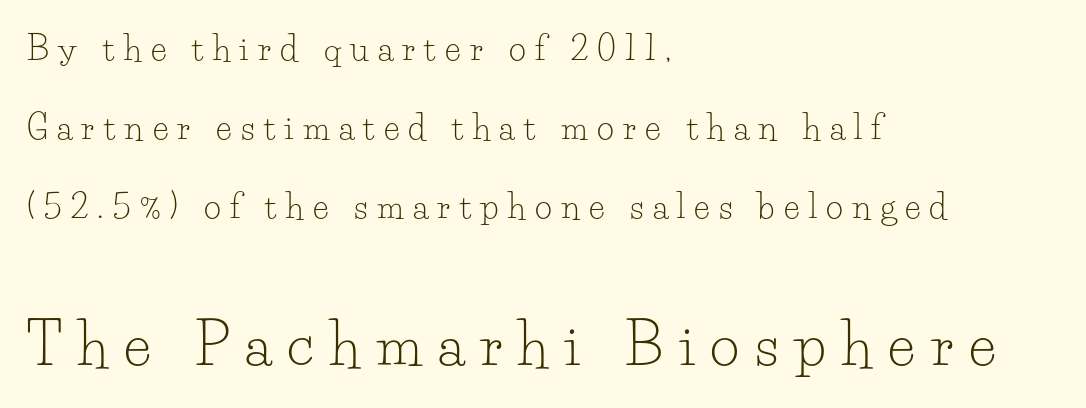
{"serif": "yes", "italic": "no", "bold": "no", "weight": "light", "width": "normal", "stroke_contrast": "low", "x_height": "small", "monospaced": "no", "underline": "no", "align": "left", "line_spacing": "loose", "line_spacing_ratio": 2.39, "letter_spacing": "wide", "letter_spacing_em": 0.28, "larger_block": "second", "size_ratio": 1.73, "glyph_px": 57}
